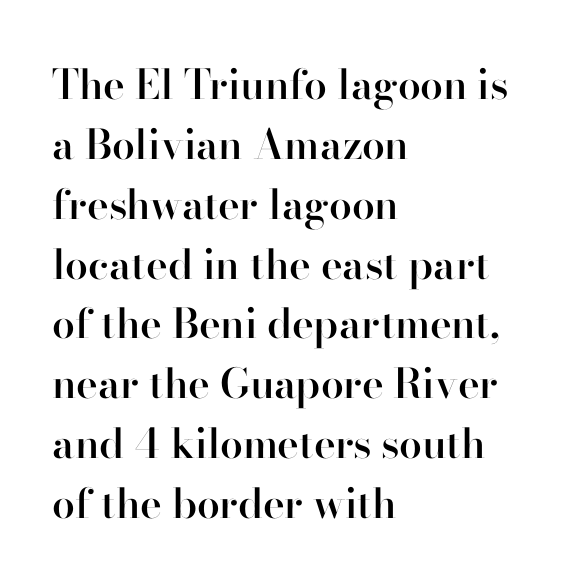
The image shows 41 px semibold serif type, upright; set left-aligned, normal line spacing (1.46x), normal letter spacing, not underlined; high stroke contrast and a small x-height.
